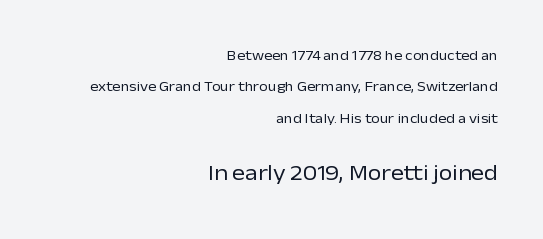
The image shows 22 px text type, upright; set right-aligned, loose line spacing (2.25x), normal letter spacing, not underlined; the second (bottom) block is 1.57x larger.
